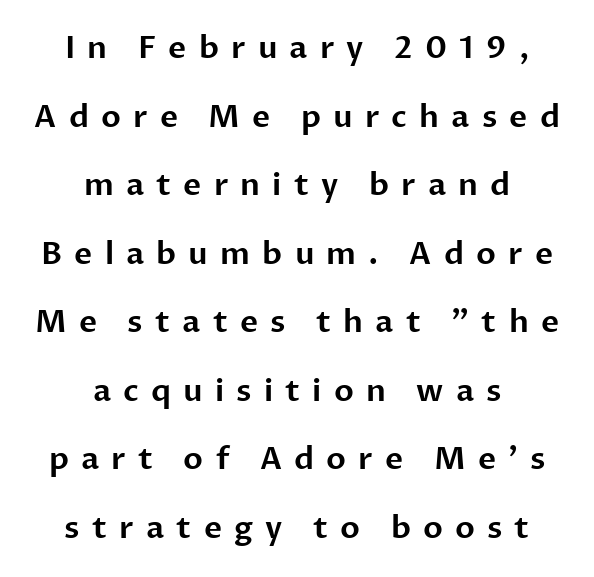
Q: Is the text italic (slanted)? A: No, it is upright.
Q: Is the typeface a serif or a sans-serif typeface? A: Sans-serif.
Q: Is the text underlined? A: No.
Q: How is the paragraph aligned? A: Centered.
Q: Is the spacing between letters normal or unusually wide? A: Unusually wide.
Q: Is the spacing between lines tight, normal or loose? A: Loose.
Q: Width (condensed, normal, or wide)? A: Normal.
Q: Stroke contrast? A: Low.
Q: x-height? A: Medium.
Q: Monospaced? A: No.
